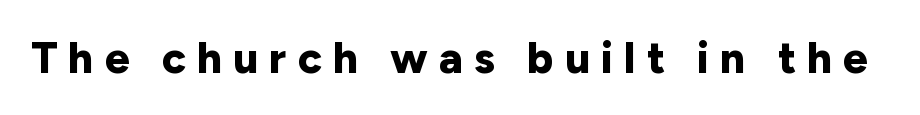
Q: Is the text bold? A: Yes.
Q: Is the text italic (slanted)? A: No, it is upright.
Q: Is the typeface a serif or a sans-serif typeface? A: Sans-serif.
Q: Is the text underlined? A: No.
Q: Is the spacing between letters normal or unusually wide? A: Unusually wide.
Q: Width (condensed, normal, or wide)? A: Normal.
Q: Stroke contrast? A: Low.
Q: x-height? A: Medium.
Q: Monospaced? A: No.
